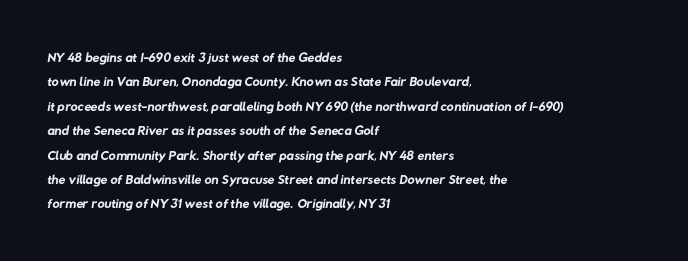
Q: Is the text bold? A: No.
Q: Is the text underlined? A: No.
Q: How is the paragraph aligned? A: Left-aligned.
Q: Is the spacing between letters normal or unusually wide? A: Normal.
